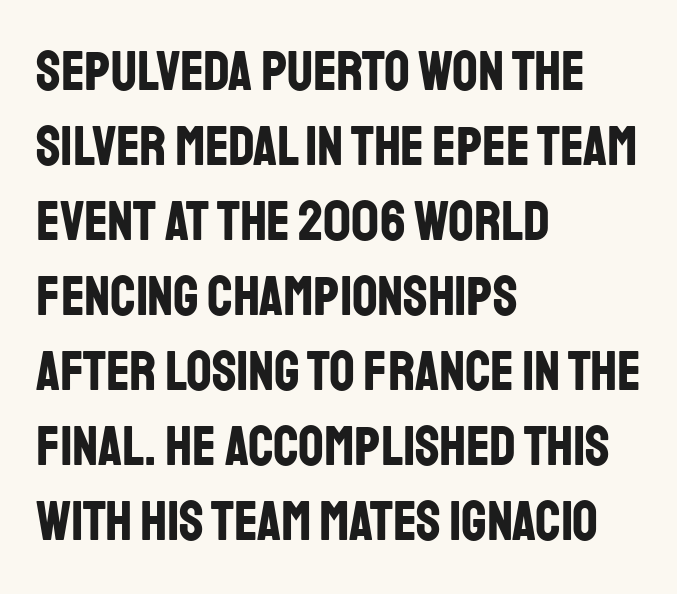
Q: Is the text bold? A: Yes.
Q: Is the text italic (slanted)? A: No, it is upright.
Q: Is the typeface a serif or a sans-serif typeface? A: Sans-serif.
Q: Is the text underlined? A: No.
Q: How is the paragraph aligned? A: Left-aligned.
Q: Is the spacing between letters normal or unusually wide? A: Normal.
Q: Is the spacing between lines tight, normal or loose? A: Normal.
Q: Width (condensed, normal, or wide)? A: Condensed.
Q: Stroke contrast? A: Low.
Q: x-height? A: Large.
Q: Monospaced? A: No.
